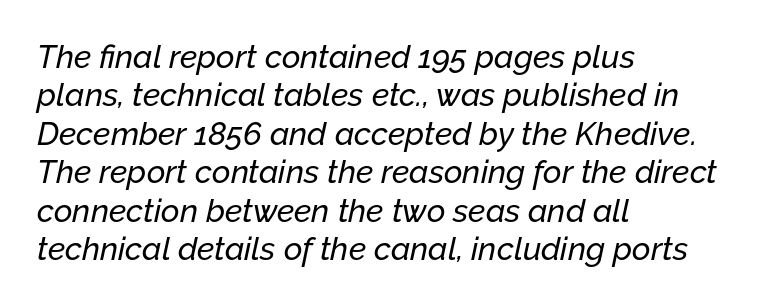
The image shows 32 px text type, italic (leaning right); set left-aligned, line spacing 1.2x, normal letter spacing, not underlined; low stroke contrast and a medium x-height.
